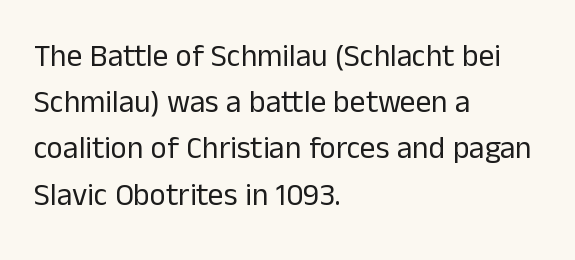
{"serif": "no", "italic": "no", "bold": "no", "weight": "regular", "width": "normal", "stroke_contrast": "low", "x_height": "medium", "monospaced": "no", "underline": "no", "align": "left", "line_spacing": "normal", "line_spacing_ratio": 1.49, "letter_spacing": "normal", "letter_spacing_em": 0.0, "glyph_px": 31}
